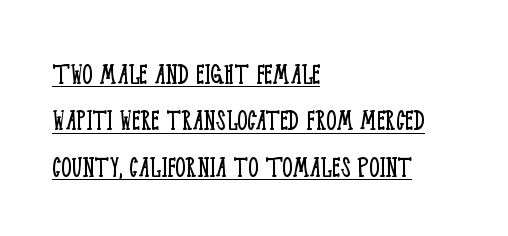
Visually the block forms a straight wall on the left and a jagged coastline on the right. Stems here are at most as thick as an everyday book face. Compared with undecorated copy, this sample adds a rule below the words. If you measured baseline to baseline, you'd find a middling distance. Varying glyph widths throughout — classic text-font behaviour.
